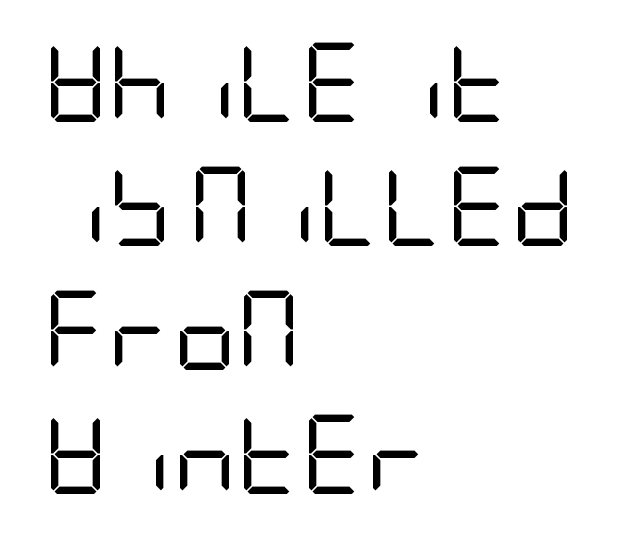
{"serif": "no", "italic": "no", "bold": "no", "weight": "regular", "width": "condensed", "stroke_contrast": "low", "x_height": "large", "underline": "no", "align": "left", "line_spacing": "normal", "line_spacing_ratio": 1.57, "letter_spacing": "normal", "letter_spacing_em": 0.0, "glyph_px": 79}
